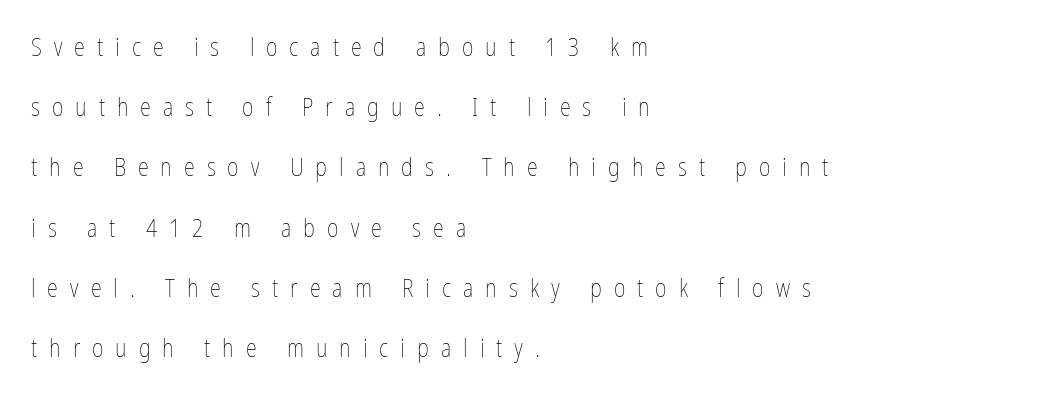
The image shows 25 px text type, upright; set left-aligned, loose line spacing (2.41x), unusually wide letter spacing (+0.48 em), not underlined.
